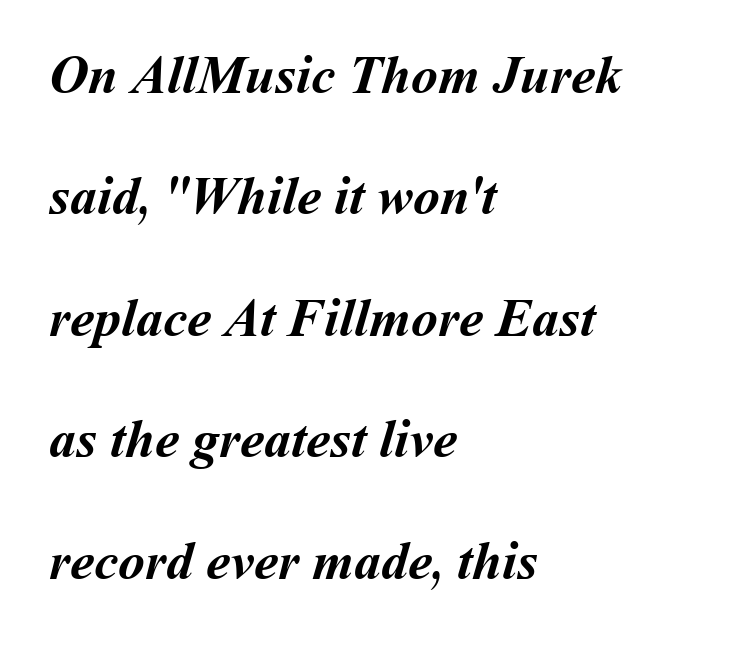
Plenty of ink on the page — the face is bold. Quick note: underline off. Visually the block forms a straight wall on the left and a jagged coastline on the right. Letter spacing: default.
